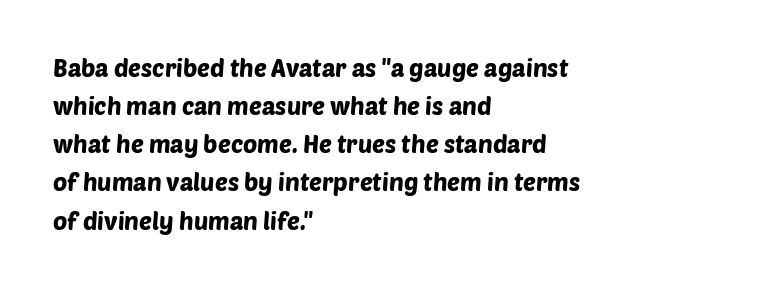
{"underline": "no", "align": "left", "line_spacing": "normal", "line_spacing_ratio": 1.59, "letter_spacing": "normal", "letter_spacing_em": 0.0, "glyph_px": 24}
